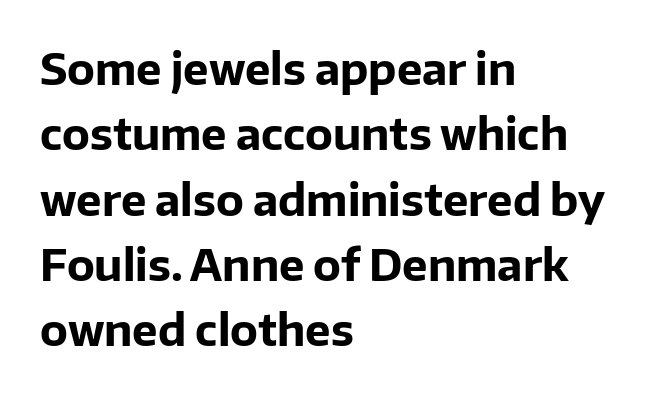
Q: Is the text bold? A: Yes.
Q: Is the text italic (slanted)? A: No, it is upright.
Q: Is the typeface a serif or a sans-serif typeface? A: Sans-serif.
Q: Is the text underlined? A: No.
Q: How is the paragraph aligned? A: Left-aligned.
Q: Is the spacing between letters normal or unusually wide? A: Normal.
Q: Is the spacing between lines tight, normal or loose? A: Normal.
Q: Width (condensed, normal, or wide)? A: Normal.
Q: Stroke contrast? A: Low.
Q: x-height? A: Medium.
Q: Monospaced? A: No.
